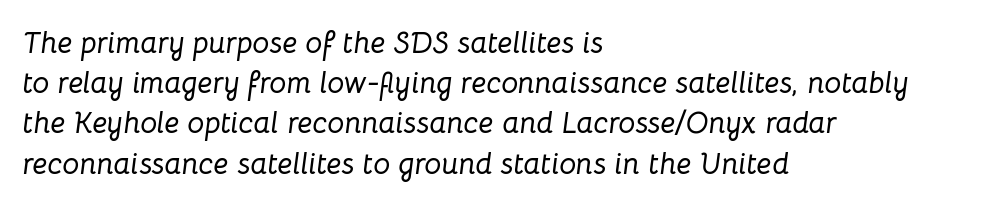
{"italic": "yes", "lean": "right", "slant_degrees": 8, "width": "normal", "stroke_contrast": "low", "x_height": "medium", "monospaced": "no", "underline": "no", "align": "left", "line_spacing": "normal", "line_spacing_ratio": 1.34, "letter_spacing": "normal", "letter_spacing_em": 0.0, "glyph_px": 30}
